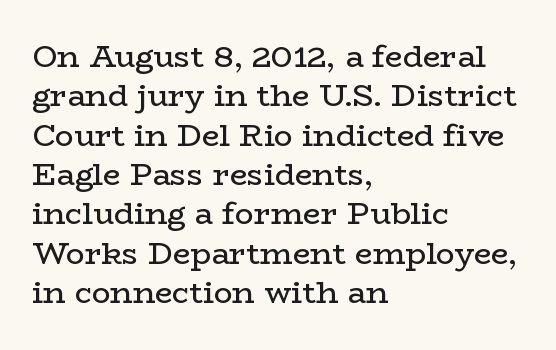
{"serif": "yes", "italic": "no", "bold": "no", "weight": "regular", "width": "wide", "stroke_contrast": "low", "x_height": "medium", "monospaced": "no", "underline": "no", "align": "left", "line_spacing": "normal", "line_spacing_ratio": 1.27, "letter_spacing": "normal", "letter_spacing_em": 0.0, "glyph_px": 31}
